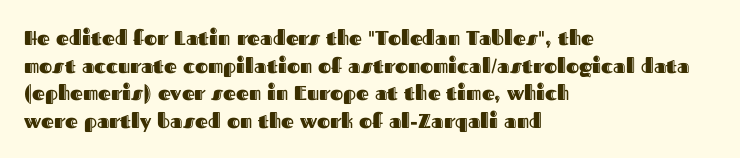
Q: Is the text italic (slanted)? A: No, it is upright.
Q: Is the text underlined? A: No.
Q: How is the paragraph aligned? A: Left-aligned.
Q: Is the spacing between letters normal or unusually wide? A: Normal.
Q: Is the spacing between lines tight, normal or loose? A: Normal.
